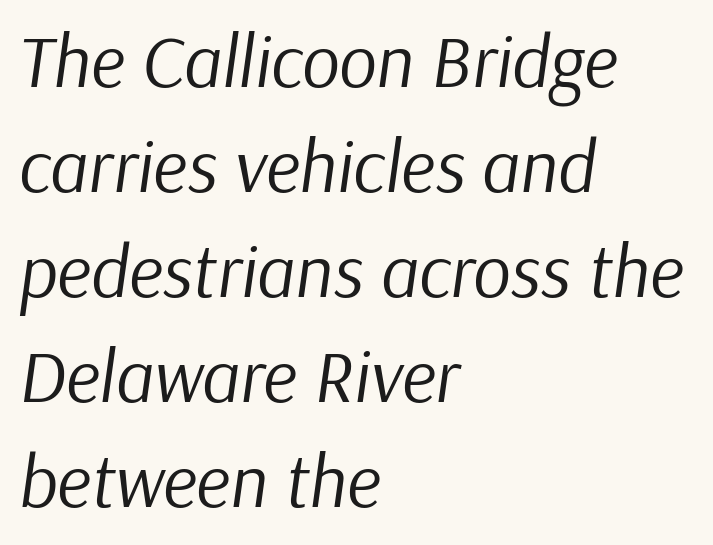
Q: Is the text bold? A: No.
Q: Is the text italic (slanted)? A: Yes, it leans right by about 9 degrees.
Q: Is the text underlined? A: No.
Q: How is the paragraph aligned? A: Left-aligned.
Q: Is the spacing between letters normal or unusually wide? A: Normal.
Q: Is the spacing between lines tight, normal or loose? A: Normal.
Q: Width (condensed, normal, or wide)? A: Normal.
Q: Stroke contrast? A: Low.
Q: x-height? A: Medium.
Q: Monospaced? A: No.
